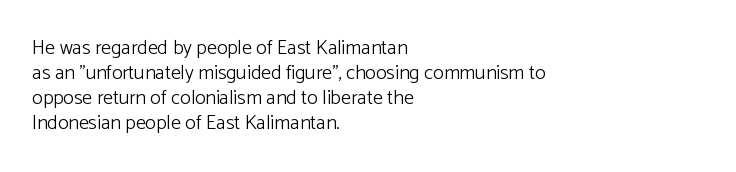
{"italic": "no", "bold": "no", "underline": "no", "align": "left", "line_spacing": "normal", "line_spacing_ratio": 1.25, "letter_spacing": "normal", "letter_spacing_em": 0.0, "glyph_px": 20}
